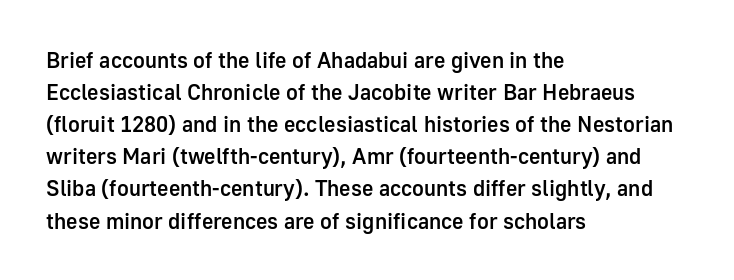
Q: Is the text bold? A: Semi-bold.
Q: Is the text italic (slanted)? A: No, it is upright.
Q: Is the text underlined? A: No.
Q: How is the paragraph aligned? A: Left-aligned.
Q: Is the spacing between letters normal or unusually wide? A: Normal.
Q: Is the spacing between lines tight, normal or loose? A: Normal.
